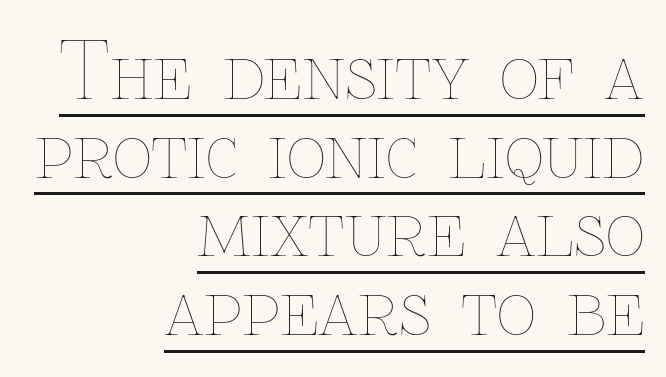
The image shows 77 px thin type, upright; set right-aligned, tight line spacing (1.02x), normal letter spacing, underlined; low stroke contrast and a medium x-height.
